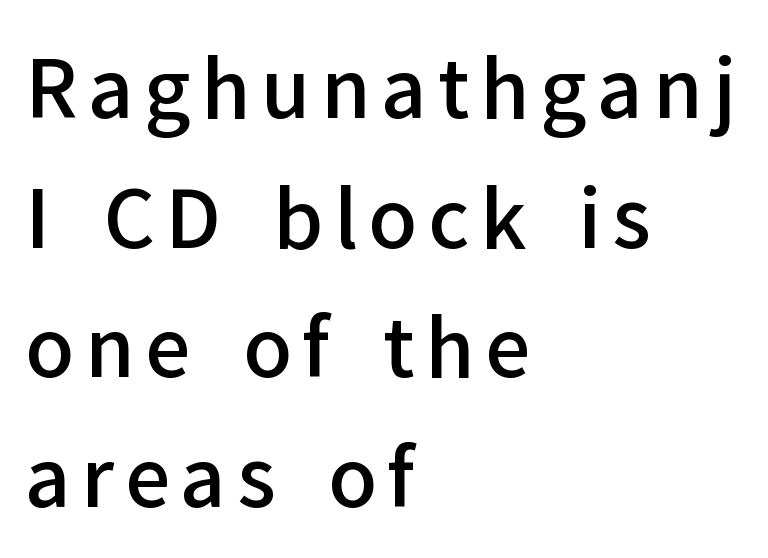
Line beginnings align vertically; line endings do not. Underlining? Definitely not there. Serifs: no, the terminals of the letterforms are clean. You could not count columns in this text — the font is proportionally spaced. Is there much room between lines? A standard amount, neither cramped nor airy. In terms of posture, this sample is upright.
